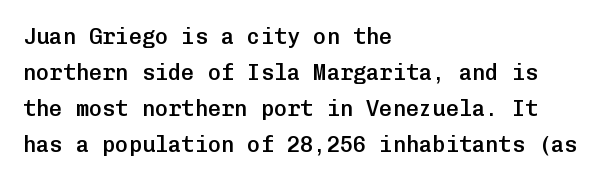
The type sits square on the baseline with zero lean. These lines are set flush left with a ragged right edge. The font is running at a semibold setting, under full bold. One glance says typical: line gaps are just what's usual. Letters rest on an invisible, unmarked baseline. Observe the ordinary spacing: letters are neighbours, not strangers.
